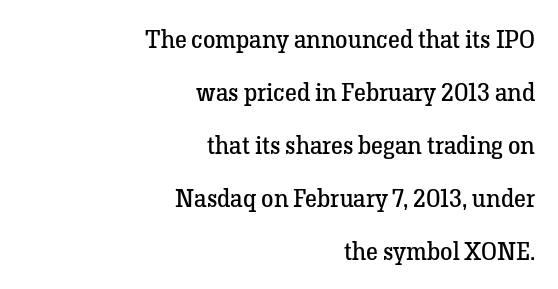
The image shows 25 px text type, upright; set right-aligned, loose line spacing (2.12x), normal letter spacing, not underlined.
